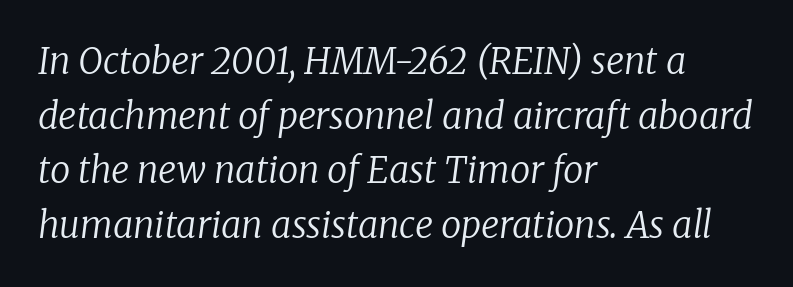
This sample uses plain, unmodified letter spacing. A typesetter would mark this as italic. Does the type have serifs? Yes, each stem ends in a small foot. Nobody drew a line under any word here. The passage shown is not bold in any degree. The typesetter chose a ragged-right arrangement here.
